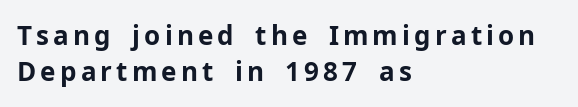
The image shows 26 px bold type, upright; set left-aligned, normal line spacing (1.4x), not underlined.
